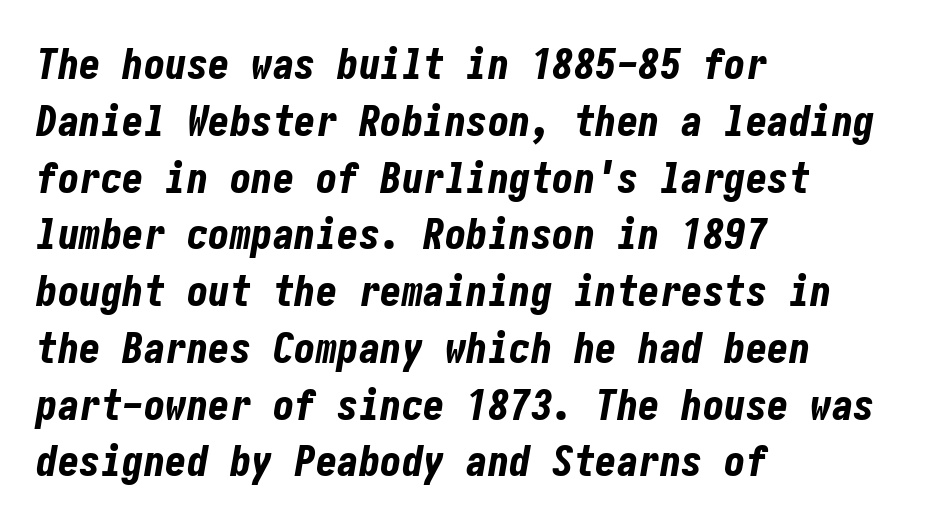
The image shows 43 px bold, condensed type, italic (leaning right); set left-aligned, normal line spacing (1.32x), normal letter spacing, not underlined; low stroke contrast and a medium x-height.
